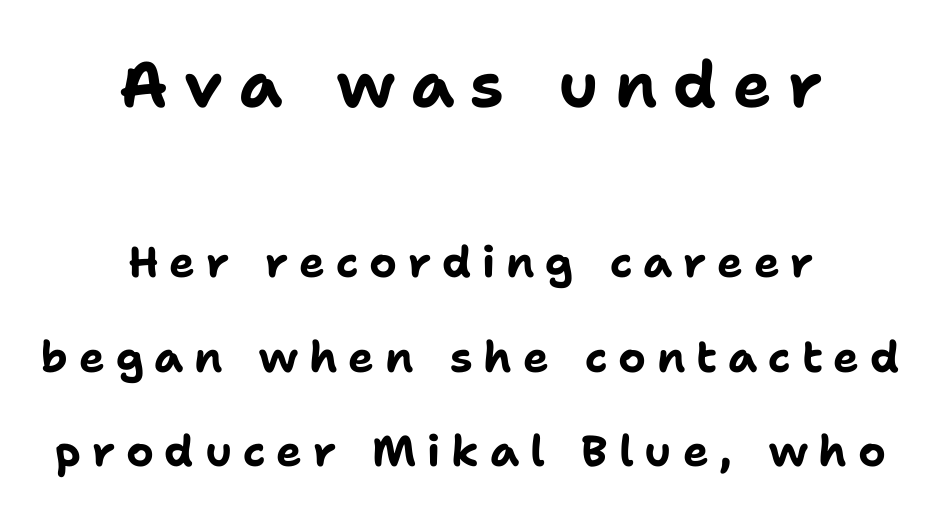
Q: Is the text bold? A: Yes.
Q: Is the text italic (slanted)? A: No, it is upright.
Q: Is the typeface a serif or a sans-serif typeface? A: Sans-serif.
Q: Is the text underlined? A: No.
Q: How is the paragraph aligned? A: Centered.
Q: Is the spacing between letters normal or unusually wide? A: Unusually wide.
Q: Is the spacing between lines tight, normal or loose? A: Loose.
Q: Which block of text is set in a larger size, the first (top) or the second (bottom)? A: The first (top) one.
Q: Width (condensed, normal, or wide)? A: Normal.
Q: Stroke contrast? A: Low.
Q: x-height? A: Medium.
Q: Monospaced? A: No.
